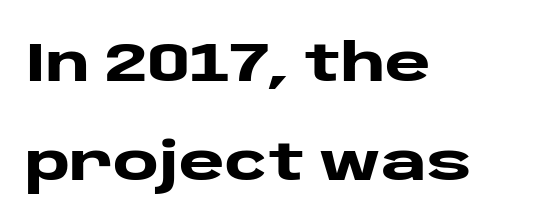
The image shows 55 px heavy, wide sans-serif type, upright; set left-aligned, line spacing 1.8x, normal letter spacing, not underlined; low stroke contrast and a large x-height.
